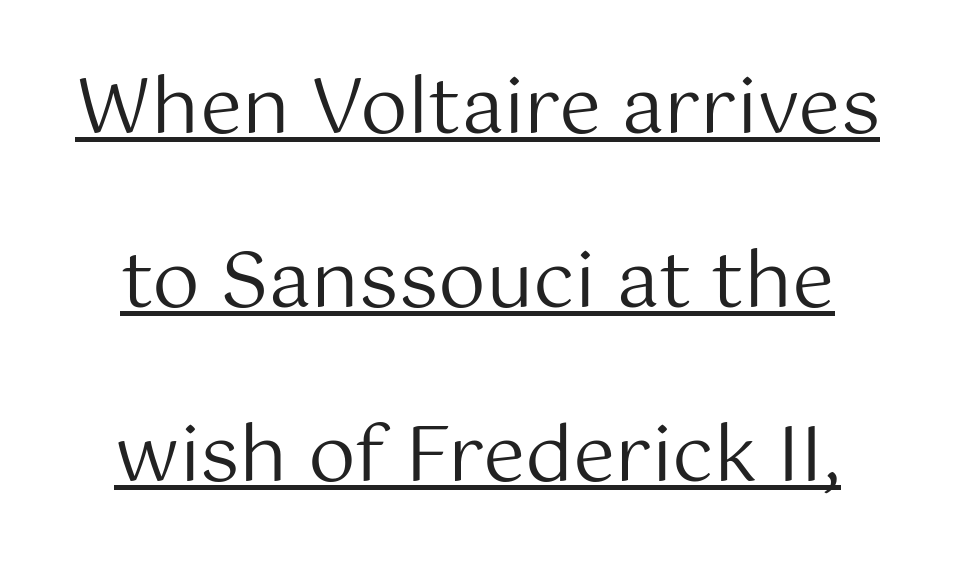
The image shows 76 px regular-weight sans-serif type, upright; set centered, loose line spacing (2.29x), normal letter spacing, underlined; medium stroke contrast and a medium x-height.
